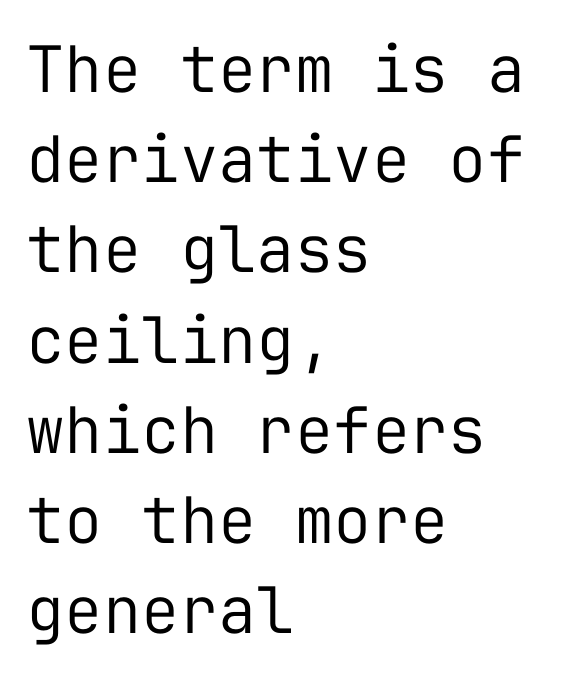
{"serif": "no", "italic": "no", "bold": "no", "weight": "regular", "width": "normal", "stroke_contrast": "low", "x_height": "medium", "monospaced": "yes", "underline": "no", "align": "left", "line_spacing": "normal", "line_spacing_ratio": 1.41, "letter_spacing": "normal", "letter_spacing_em": 0.0, "glyph_px": 64}
